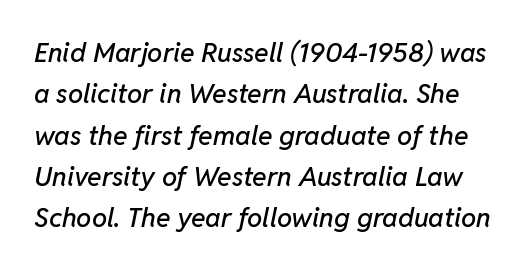
Q: Is the text italic (slanted)? A: Yes, it leans right by about 11 degrees.
Q: Is the text underlined? A: No.
Q: Is the spacing between letters normal or unusually wide? A: Normal.
Q: Is the spacing between lines tight, normal or loose? A: Normal.
